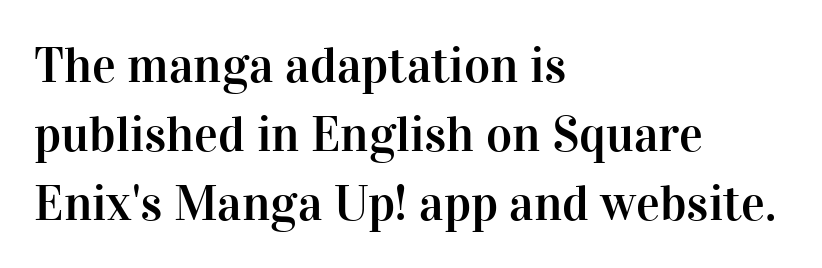
The image shows 50 px serif type, upright; set left-aligned, normal line spacing (1.38x), normal letter spacing, not underlined; high stroke contrast and a medium x-height.
